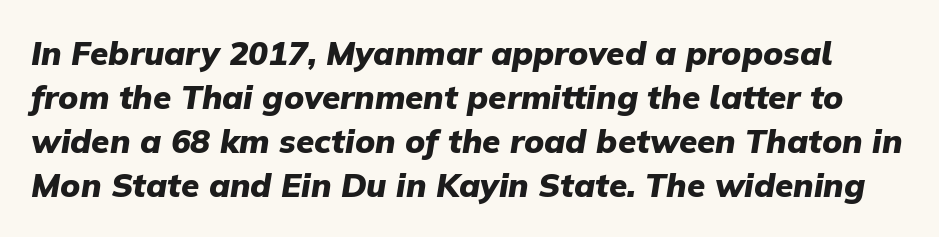
Q: Is the text bold? A: Yes.
Q: Is the text italic (slanted)? A: Yes, it leans right by about 9 degrees.
Q: Is the text underlined? A: No.
Q: Is the spacing between letters normal or unusually wide? A: Normal.
Q: Is the spacing between lines tight, normal or loose? A: Normal.
Q: Width (condensed, normal, or wide)? A: Normal.
Q: Stroke contrast? A: Low.
Q: x-height? A: Medium.
Q: Monospaced? A: No.
